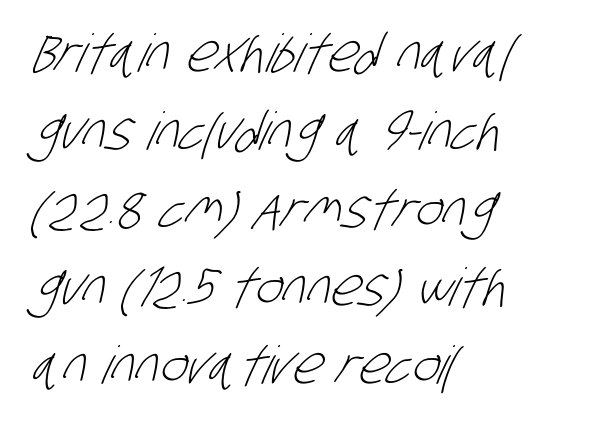
Q: Is the text bold? A: No.
Q: Is the typeface a serif or a sans-serif typeface? A: Sans-serif.
Q: Is the text underlined? A: No.
Q: How is the paragraph aligned? A: Left-aligned.
Q: Is the spacing between letters normal or unusually wide? A: Normal.
Q: Is the spacing between lines tight, normal or loose? A: Normal.
Q: Width (condensed, normal, or wide)? A: Condensed.
Q: Stroke contrast? A: Low.
Q: x-height? A: Large.
Q: Monospaced? A: No.
